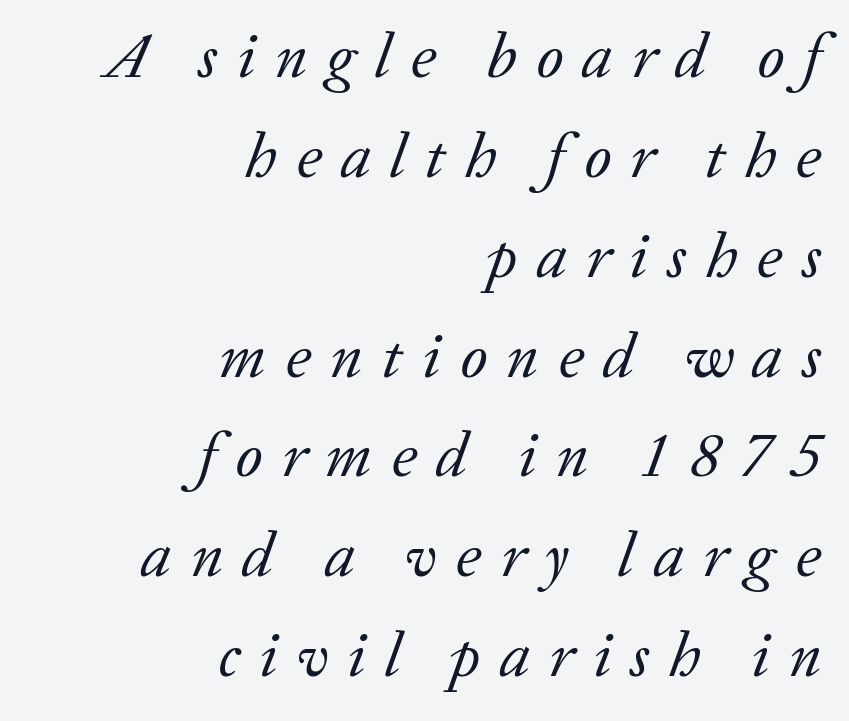
Q: Is the text bold? A: No.
Q: Is the text italic (slanted)? A: Yes, it leans right by about 20 degrees.
Q: Is the typeface a serif or a sans-serif typeface? A: Serif.
Q: Is the text underlined? A: No.
Q: How is the paragraph aligned? A: Right-aligned.
Q: Is the spacing between letters normal or unusually wide? A: Unusually wide.
Q: Is the spacing between lines tight, normal or loose? A: Normal.
Q: Width (condensed, normal, or wide)? A: Normal.
Q: Stroke contrast? A: Low.
Q: x-height? A: Medium.
Q: Monospaced? A: No.
